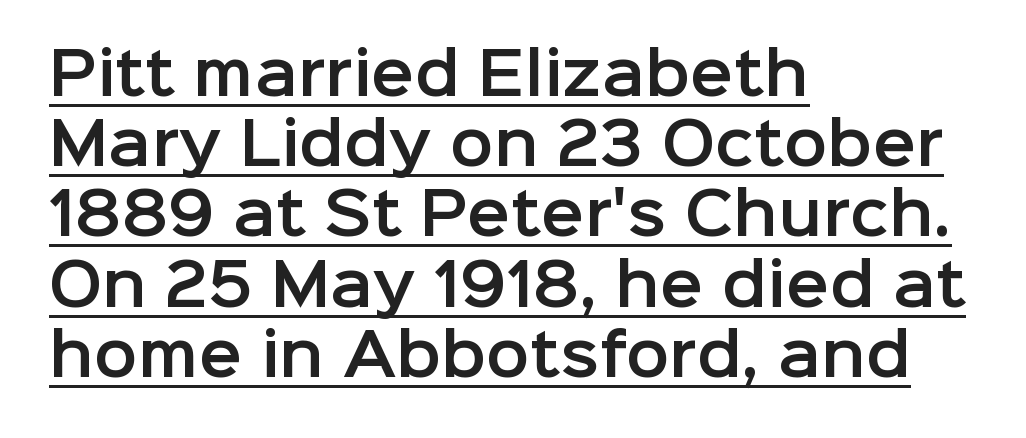
Line starts are locked; line ends wander. Spacing between characters is what you'd get straight out of the box. When letters stand straight like this, we call the style roman or upright. A typesetter would call this proportional, since set widths differ per character. The typeface chosen for these lines omits serifs. Looks like someone drew a line under every word here.
